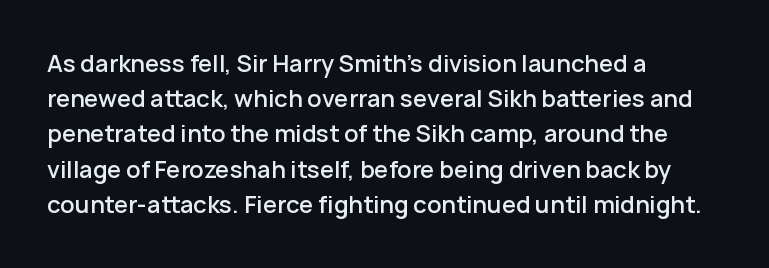
The image shows 23 px text type, upright; set left-aligned, normal line spacing (1.53x), normal letter spacing, not underlined.
